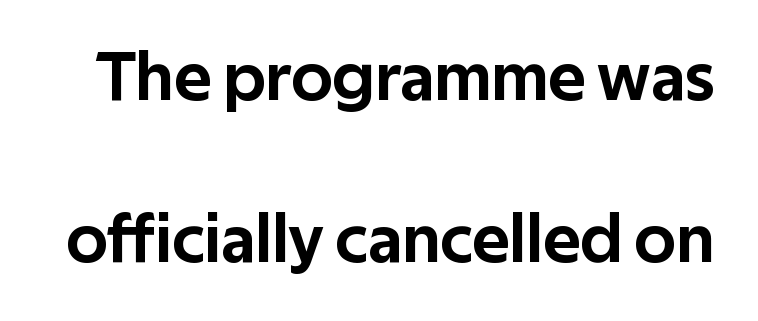
Q: Is the text italic (slanted)? A: No, it is upright.
Q: Is the typeface a serif or a sans-serif typeface? A: Sans-serif.
Q: Is the text underlined? A: No.
Q: Is the spacing between letters normal or unusually wide? A: Normal.
Q: Is the spacing between lines tight, normal or loose? A: Loose.
Q: Width (condensed, normal, or wide)? A: Normal.
Q: Stroke contrast? A: Low.
Q: x-height? A: Medium.
Q: Monospaced? A: No.
